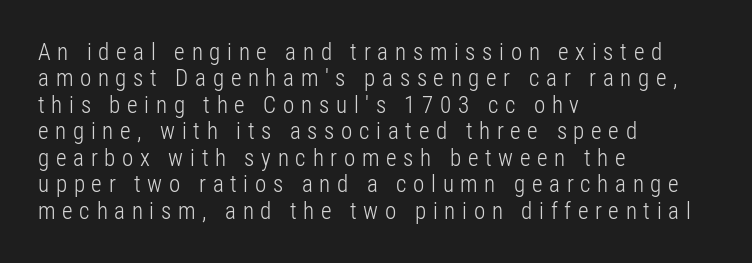
{"italic": "no", "bold": "no", "underline": "no", "align": "left", "line_spacing": "tight", "line_spacing_ratio": 1.15, "letter_spacing": "wide", "letter_spacing_em": 0.29, "glyph_px": 23}
